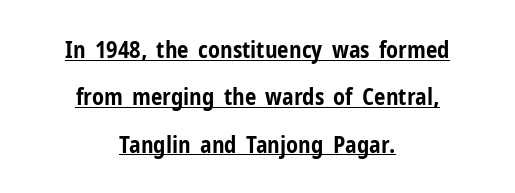
{"italic": "no", "bold": "yes", "underline": "yes", "align": "center", "line_spacing": "loose", "line_spacing_ratio": 2.06, "letter_spacing": "normal", "letter_spacing_em": 0.0, "glyph_px": 23}
